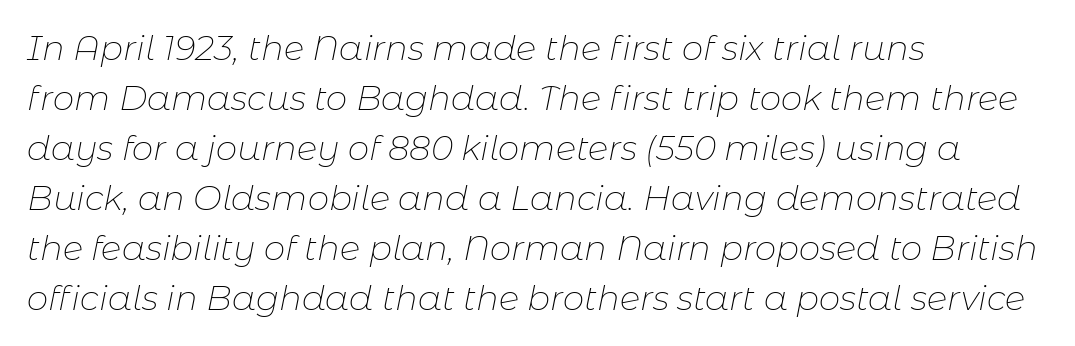
Line spacing here is normal. Emphasis-style slanted type is in use. Is this a fixed-width face? No — the glyphs have proportional, varying widths. These lines are set flush left with a ragged right edge.
